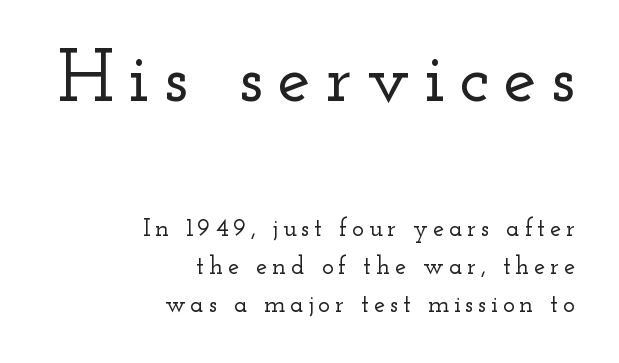
The image shows 75 px wide serif type, upright; set right-aligned, normal line spacing (1.51x), not underlined; the first (top) block is 3.0x larger; low stroke contrast and a small x-height.
